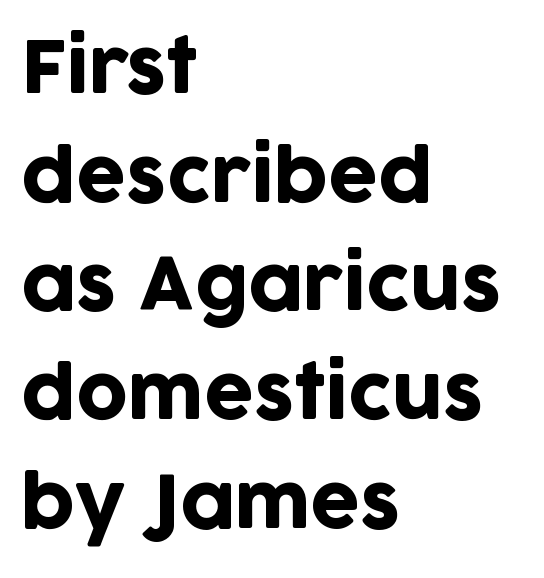
{"serif": "no", "italic": "no", "width": "normal", "stroke_contrast": "low", "x_height": "large", "monospaced": "no", "underline": "no", "align": "left", "line_spacing": "normal", "line_spacing_ratio": 1.53, "letter_spacing": "normal", "letter_spacing_em": 0.0, "glyph_px": 71}
